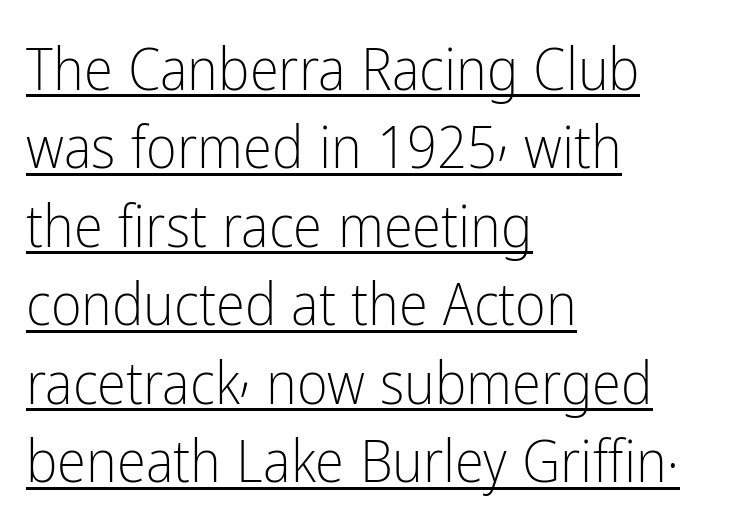
The image shows 59 px light, condensed sans-serif type, upright; set left-aligned, normal line spacing (1.33x), normal letter spacing, underlined; low stroke contrast and a medium x-height.
